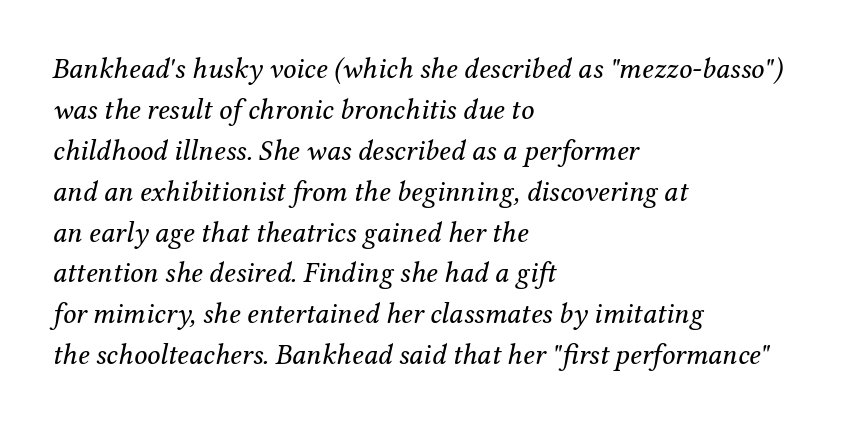
Q: Is the text bold? A: No.
Q: Is the text italic (slanted)? A: Yes, it leans right by about 12 degrees.
Q: Is the typeface a serif or a sans-serif typeface? A: Serif.
Q: Is the text underlined? A: No.
Q: How is the paragraph aligned? A: Left-aligned.
Q: Is the spacing between letters normal or unusually wide? A: Normal.
Q: Is the spacing between lines tight, normal or loose? A: Normal.
Q: Width (condensed, normal, or wide)? A: Normal.
Q: Stroke contrast? A: Medium.
Q: x-height? A: Medium.
Q: Monospaced? A: No.
